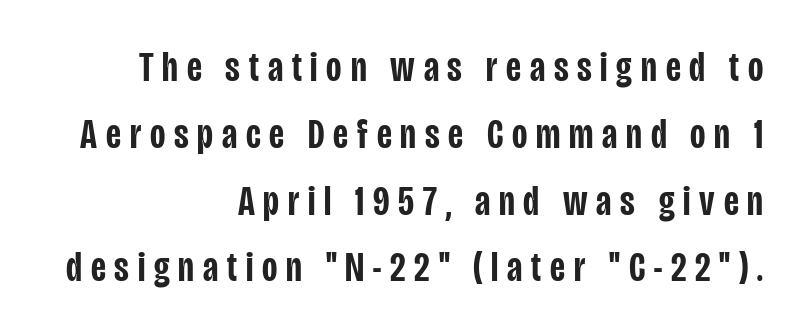
Regarding serifs, this sample does without them. Visually the block forms a straight wall on the right and a jagged coastline on the left. Ascenders rise straight up at ninety degrees. You could not count columns in this text — the font is proportionally spaced. Decoration check: the copy has no underline. Characters follow at a spacing far wider than the type designer built in.
